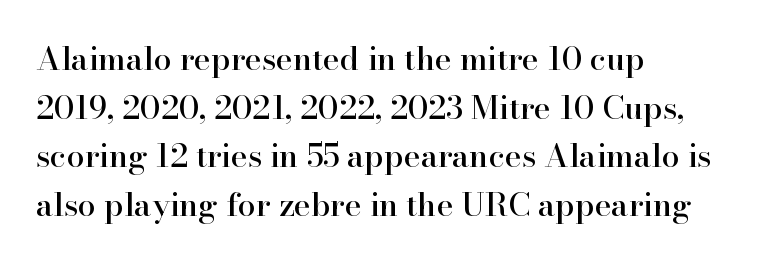
The rendering uses a moderate line-height, typical for paragraphs. Rule under the text: the space is simply empty. Note the varied advance widths — an 'i' is clearly narrower than an 'm'. Horizontal alignment here is leftward, the default for most running prose. Compared with typical body copy, the letter spacing here is the same. If you drew a line through each stem, it would be perfectly vertical.
